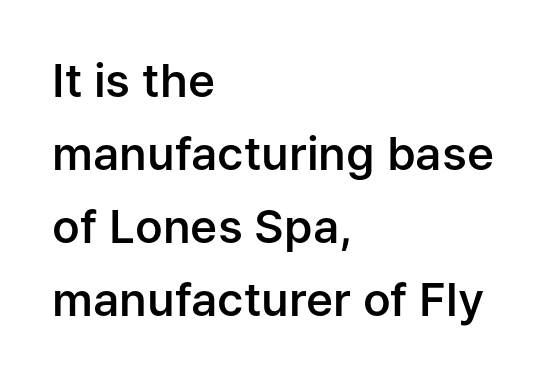
The image shows 46 px semibold sans-serif type, upright; set left-aligned, normal line spacing (1.59x), normal letter spacing, not underlined; low stroke contrast and a medium x-height.
